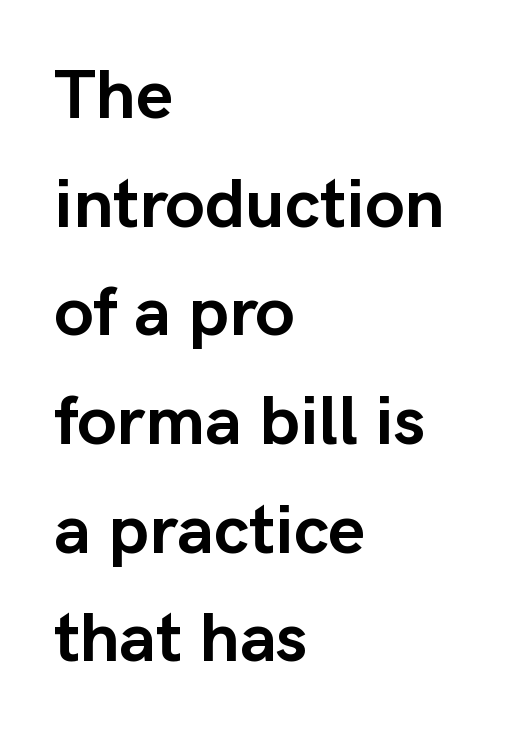
The image shows 71 px semibold sans-serif type, upright; set left-aligned, normal line spacing (1.53x), normal letter spacing, not underlined; low stroke contrast and a medium x-height.
